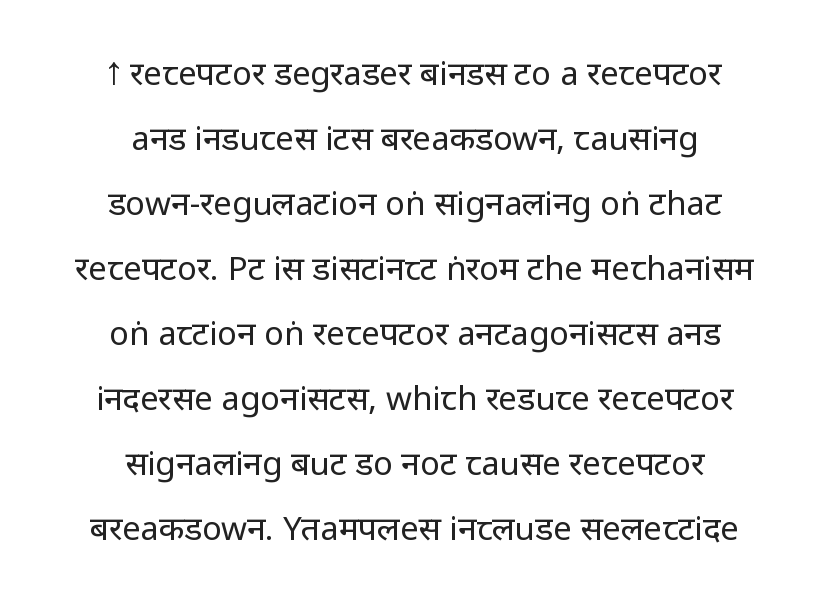
The image shows 33 px regular-weight, condensed sans-serif type, upright; set centered, loose line spacing (1.97x), normal letter spacing, not underlined; low stroke contrast and a large x-height.
